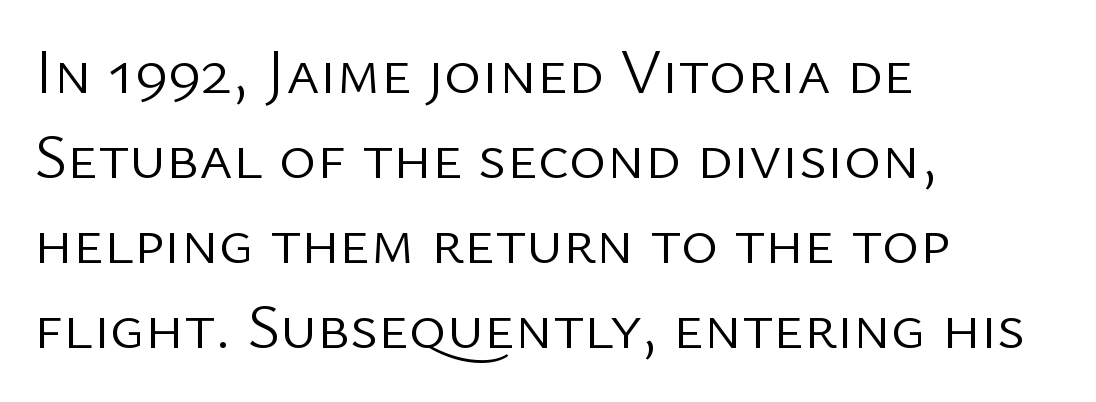
The image shows 64 px light sans-serif type, upright; set left-aligned, normal line spacing (1.33x), normal letter spacing, not underlined; low stroke contrast and a medium x-height.
